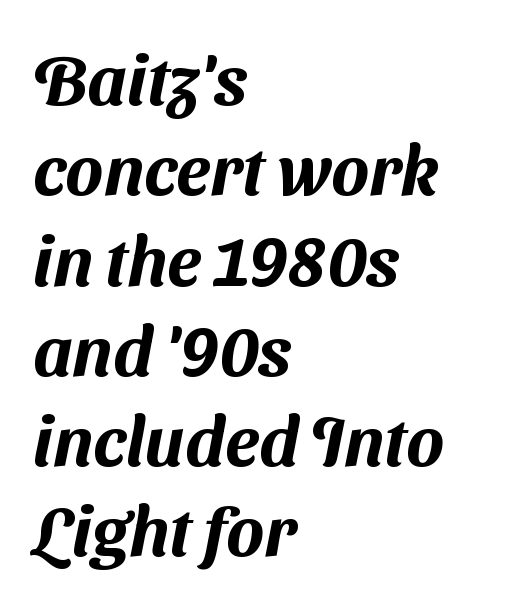
Q: Is the typeface a serif or a sans-serif typeface? A: Sans-serif.
Q: Is the text underlined? A: No.
Q: How is the paragraph aligned? A: Left-aligned.
Q: Is the spacing between letters normal or unusually wide? A: Normal.
Q: Is the spacing between lines tight, normal or loose? A: Normal.
Q: Width (condensed, normal, or wide)? A: Normal.
Q: Stroke contrast? A: Medium.
Q: x-height? A: Medium.
Q: Monospaced? A: No.
